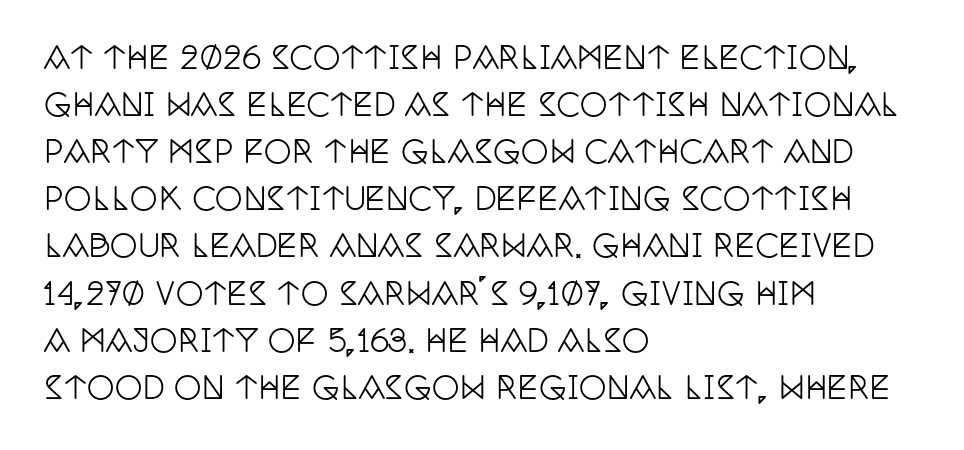
Each row of text sits above clean, open space. If you drew a line through each stem, it would be perfectly vertical. Visually the block forms a straight wall on the left and a jagged coastline on the right. This sample has the flowing, uneven cadence of proportional lettering.
